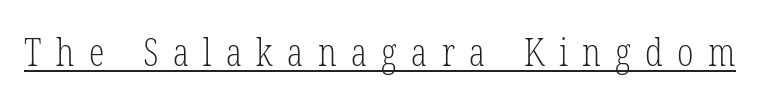
The image shows 39 px light, condensed serif type; set unusually wide letter spacing (+0.37 em), underlined; low stroke contrast and a medium x-height.
